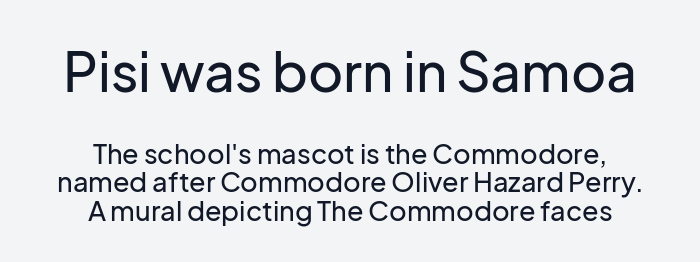
No extra tracking has been applied to these lines. The rendering uses a small line-height, squeezing the rows. Note the varied advance widths — an 'i' is clearly narrower than an 'm'. This is sans-serif lettering, the kind often seen on screens and signage. Nobody drew a line under any word here. Is the block centered? Yes — each line is placed symmetrically about the middle.
